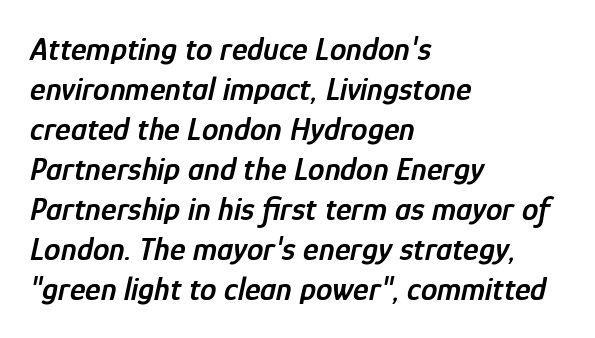
The image shows 33 px semibold, condensed type, italic (leaning right); set left-aligned, line spacing 1.21x, normal letter spacing, not underlined; low stroke contrast and a medium x-height.
